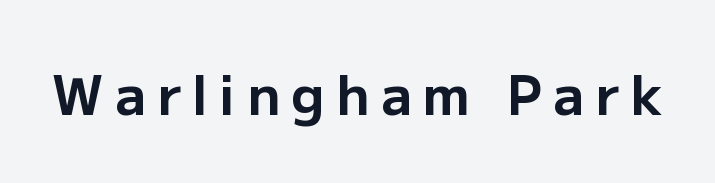
The image shows 54 px bold sans-serif type, upright; set unusually wide letter spacing (+0.21 em), not underlined; low stroke contrast and a medium x-height.
